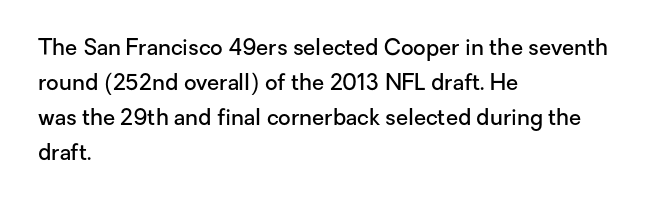
Rows of type keep a routine distance in the vertical direction. Tracking here is standard; glyphs follow each other at the usual distance. Ascenders rise straight up at ninety degrees. A fair bit of extra ink — the face is semibold, not bold.
